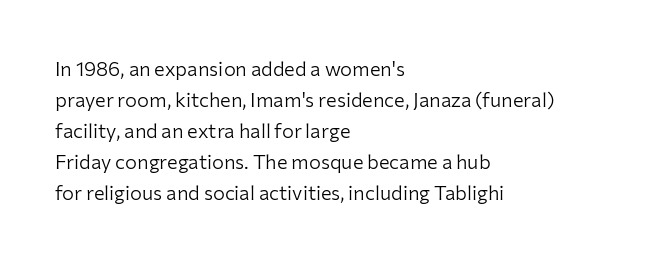
The face looks like a standard text weight, possibly lighter. The type is set solid horizontally, with unmodified tracking. The lettering stays uniformly vertical, giving the passage a roman look. Leading: standard. Casual observation: everything's shoved over to the left.
